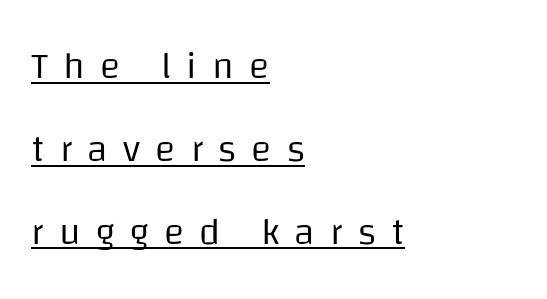
Q: Is the text bold? A: No.
Q: Is the text italic (slanted)? A: No, it is upright.
Q: Is the typeface a serif or a sans-serif typeface? A: Sans-serif.
Q: Is the text underlined? A: Yes.
Q: How is the paragraph aligned? A: Left-aligned.
Q: Is the spacing between letters normal or unusually wide? A: Unusually wide.
Q: Is the spacing between lines tight, normal or loose? A: Loose.
Q: Width (condensed, normal, or wide)? A: Normal.
Q: Stroke contrast? A: Low.
Q: x-height? A: Large.
Q: Monospaced? A: No.
